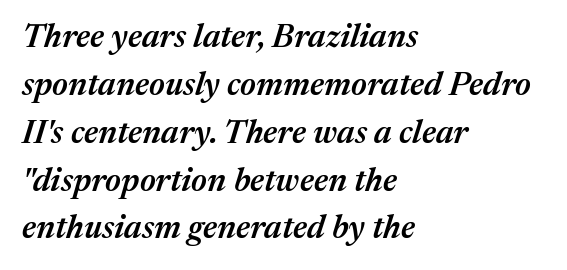
The image shows 33 px semibold type, italic (leaning right); set left-aligned, normal line spacing (1.45x), normal letter spacing, not underlined; medium stroke contrast and a medium x-height.
